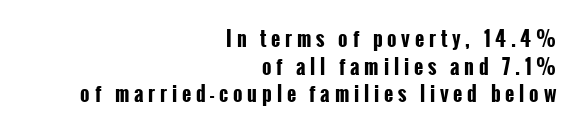
{"italic": "no", "bold": "yes", "underline": "no", "align": "right", "line_spacing": "normal", "line_spacing_ratio": 1.38, "letter_spacing": "wide", "letter_spacing_em": 0.24, "glyph_px": 20}
